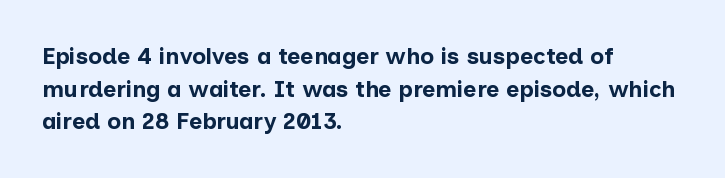
Here the glyphs are tracked normally, forming tight word shapes. One-word summary of the alignment: left. In terms of posture, this sample is upright. Notice how thick the strokes are: this is what a full bold looks like. The lines sit at an ordinary, default distance from one another.
